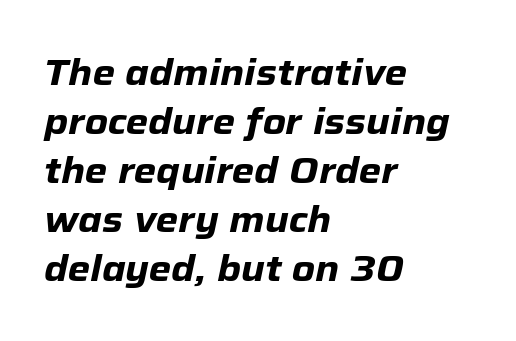
The image shows 36 px heavy type, italic (leaning right); set left-aligned, normal line spacing (1.36x), normal letter spacing, not underlined; low stroke contrast and a medium x-height.
